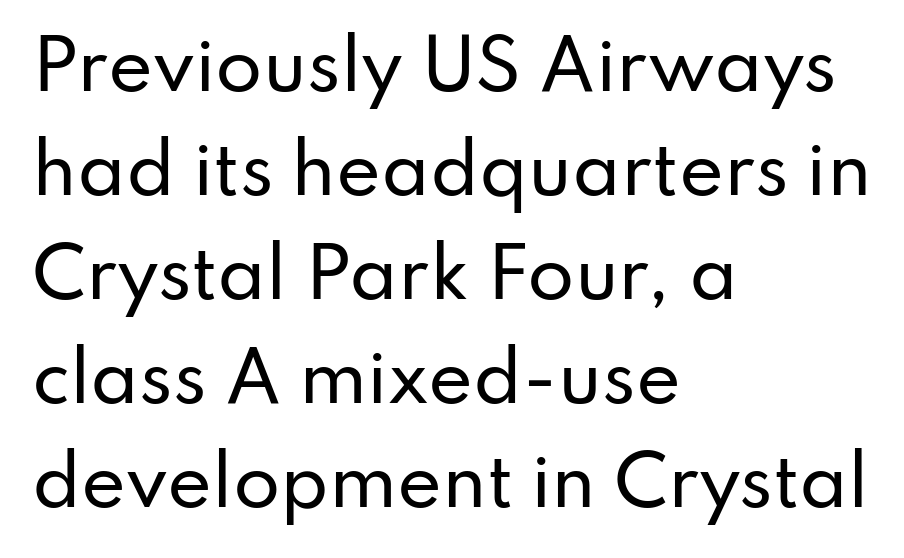
{"serif": "no", "italic": "no", "width": "normal", "stroke_contrast": "low", "x_height": "small", "monospaced": "no", "underline": "no", "align": "left", "line_spacing": "normal", "line_spacing_ratio": 1.53, "letter_spacing": "normal", "letter_spacing_em": 0.0, "glyph_px": 68}
